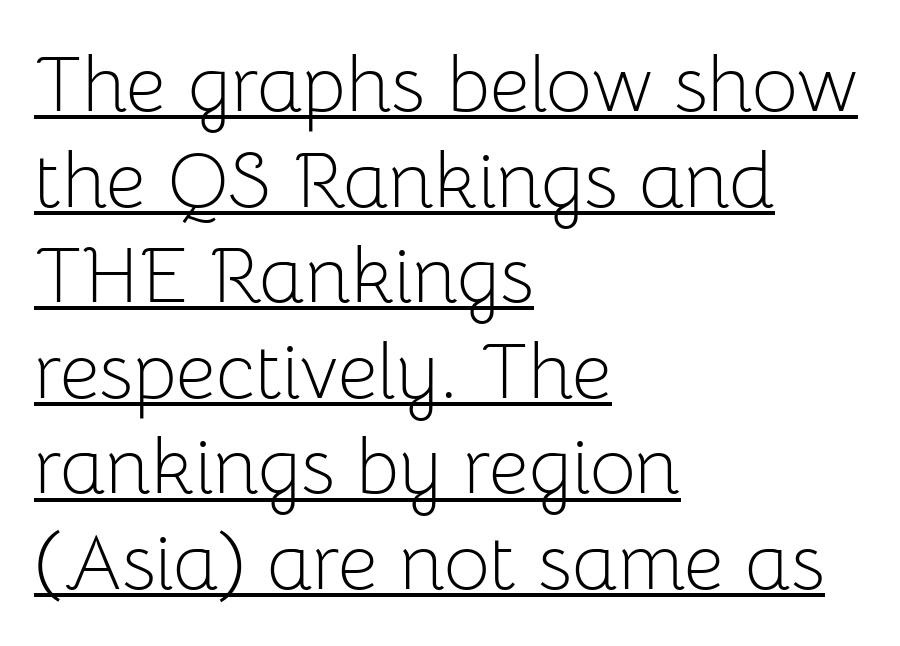
{"serif": "no", "italic": "no", "bold": "no", "weight": "light", "width": "normal", "stroke_contrast": "low", "x_height": "medium", "monospaced": "no", "underline": "yes", "align": "left", "line_spacing_ratio": 1.21, "letter_spacing": "normal", "letter_spacing_em": 0.0, "glyph_px": 79}
